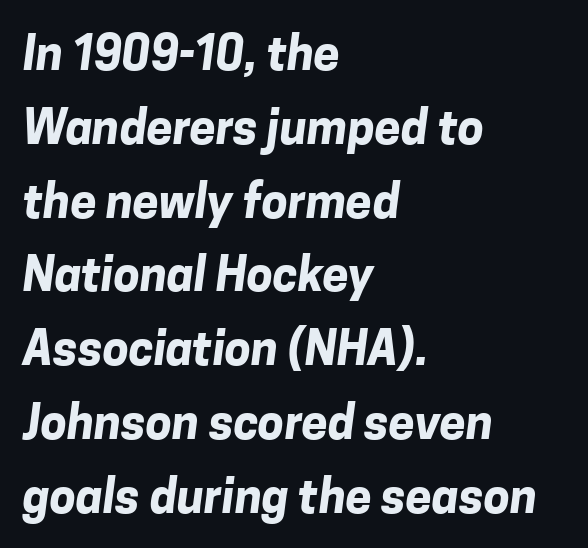
{"serif": "no", "bold": "yes", "weight": "bold", "width": "normal", "stroke_contrast": "low", "x_height": "medium", "monospaced": "no", "underline": "no", "align": "left", "line_spacing": "normal", "line_spacing_ratio": 1.57, "letter_spacing": "normal", "letter_spacing_em": 0.0, "glyph_px": 47}
